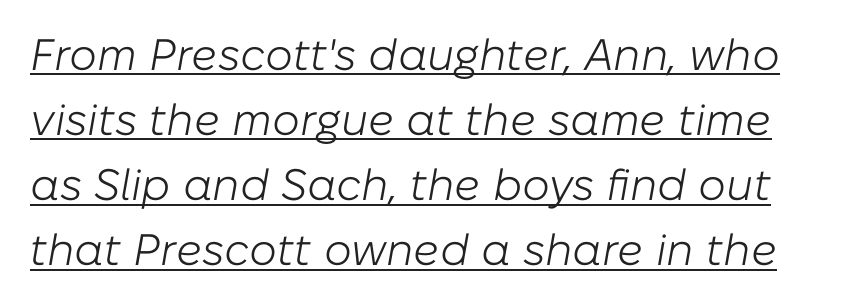
Compared with undecorated copy, this sample adds a rule below the words. Vertically, the passage feels balanced, rows spaced as you'd expect. Tracking here is standard; glyphs follow each other at the usual distance. Caption: face not bold, strokes unweighted.
